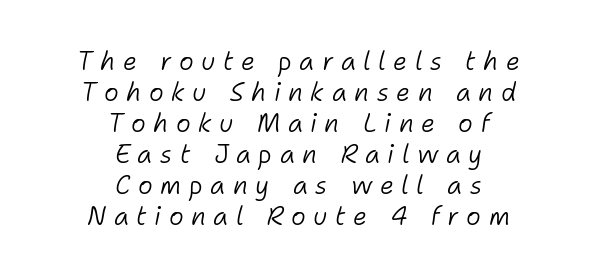
The image shows 25 px text type, italic (leaning right); set centered, line spacing 1.24x, unusually wide letter spacing (+0.3 em), not underlined.
